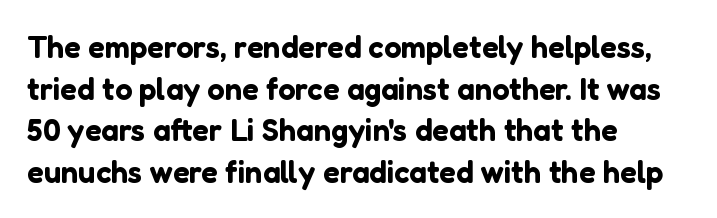
The image shows 31 px sans-serif type, upright; set left-aligned, normal line spacing (1.34x), normal letter spacing, not underlined; low stroke contrast and a medium x-height.
